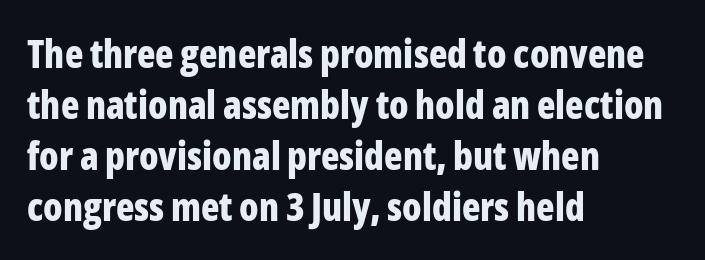
Q: Is the text bold? A: Yes.
Q: Is the text italic (slanted)? A: No, it is upright.
Q: Is the typeface a serif or a sans-serif typeface? A: Sans-serif.
Q: Is the text underlined? A: No.
Q: How is the paragraph aligned? A: Left-aligned.
Q: Is the spacing between letters normal or unusually wide? A: Normal.
Q: Is the spacing between lines tight, normal or loose? A: Normal.
Q: Width (condensed, normal, or wide)? A: Condensed.
Q: Stroke contrast? A: Low.
Q: x-height? A: Medium.
Q: Monospaced? A: No.
